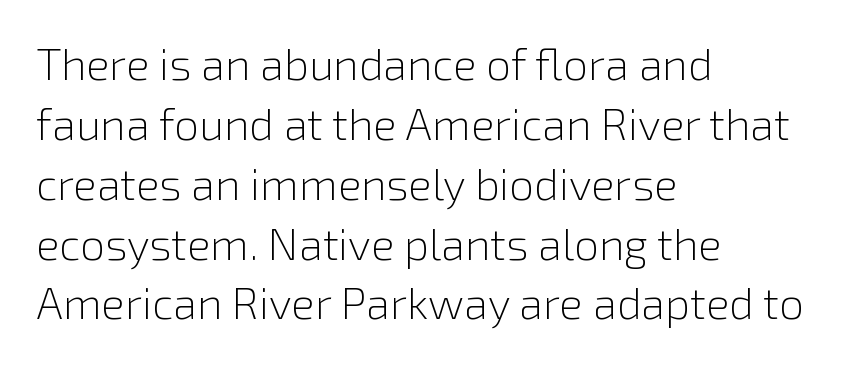
{"serif": "no", "italic": "no", "bold": "no", "weight": "light", "width": "normal", "stroke_contrast": "low", "x_height": "medium", "monospaced": "no", "underline": "no", "align": "left", "line_spacing": "normal", "line_spacing_ratio": 1.36, "letter_spacing": "normal", "letter_spacing_em": 0.0, "glyph_px": 44}
